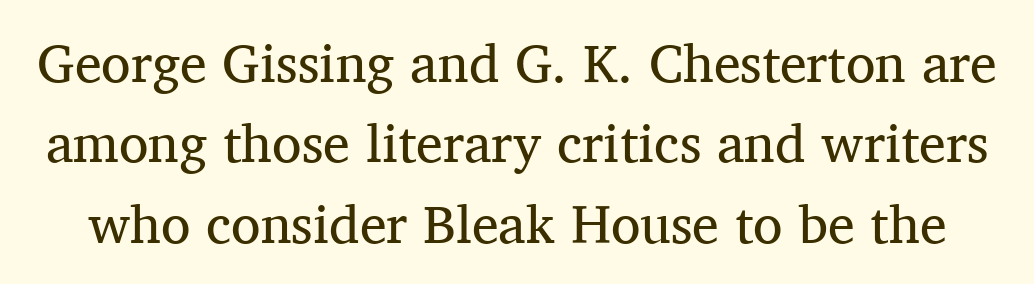
{"serif": "yes", "italic": "no", "bold": "no", "weight": "regular", "width": "normal", "stroke_contrast": "medium", "x_height": "medium", "monospaced": "no", "underline": "no", "line_spacing": "normal", "line_spacing_ratio": 1.49, "letter_spacing": "normal", "letter_spacing_em": 0.0, "glyph_px": 54}
